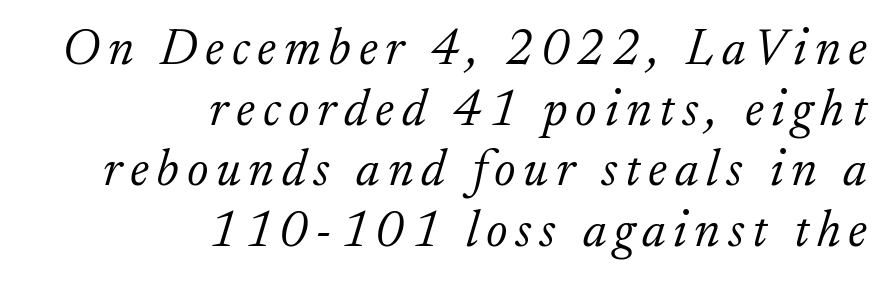
Slanted lettering throughout. Which margin do the lines hug? The right one — the left edge is uneven. A serif font was chosen for this passage. The baseline area is clear.
